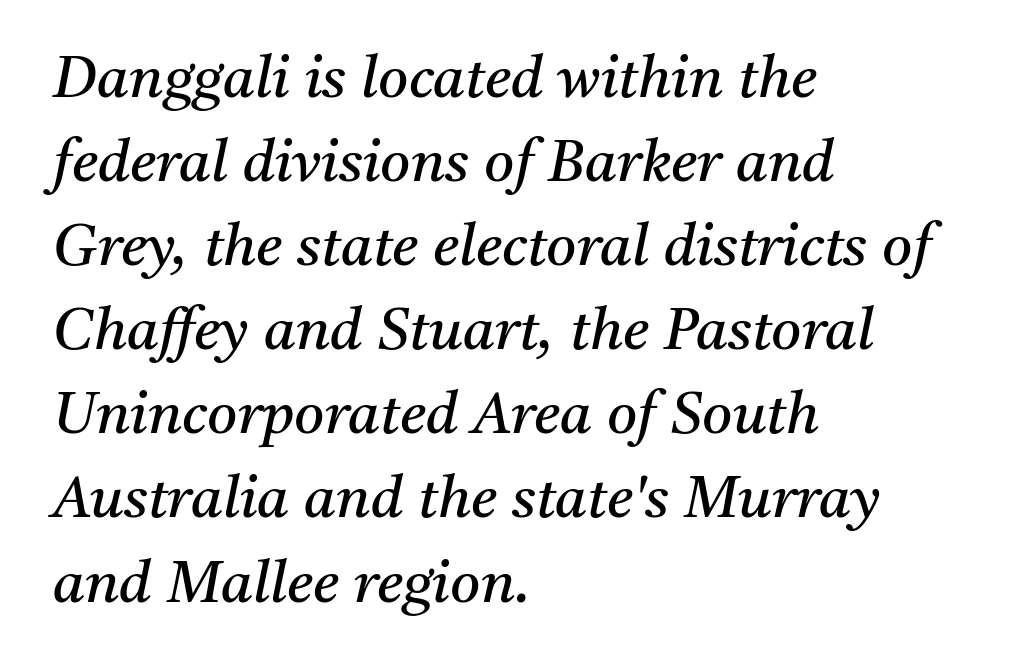
{"serif": "yes", "italic": "yes", "lean": "right", "slant_degrees": 11, "bold": "no", "weight": "regular", "width": "normal", "stroke_contrast": "medium", "x_height": "medium", "monospaced": "no", "underline": "no", "align": "left", "line_spacing": "normal", "line_spacing_ratio": 1.45, "letter_spacing": "normal", "letter_spacing_em": 0.0, "glyph_px": 58}
